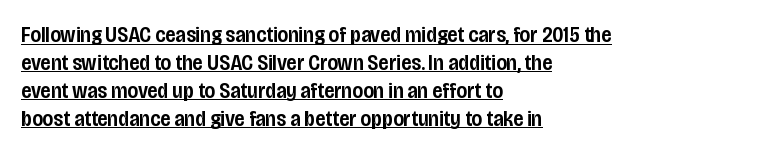
The image shows 22 px text type, upright; set left-aligned, normal line spacing (1.27x), normal letter spacing, underlined.
